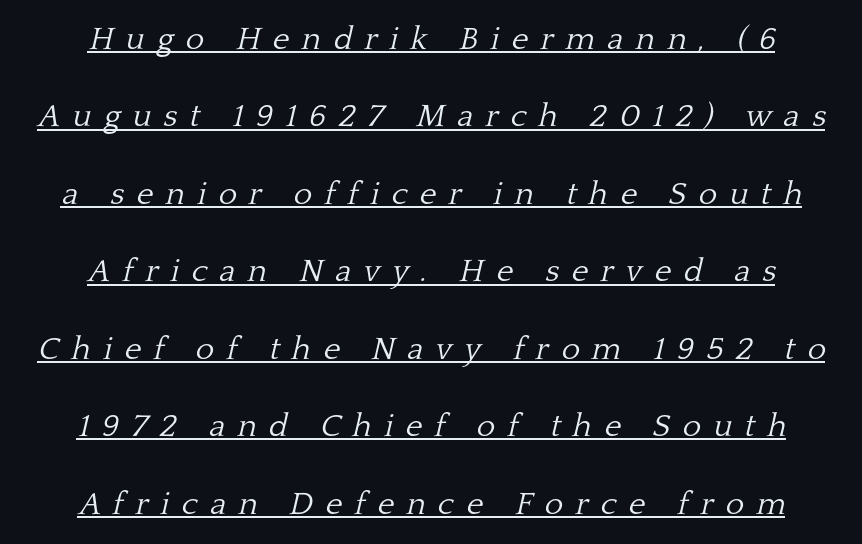
Q: Is the text bold? A: No.
Q: Is the text italic (slanted)? A: Yes, it leans right by about 13 degrees.
Q: Is the typeface a serif or a sans-serif typeface? A: Serif.
Q: Is the text underlined? A: Yes.
Q: How is the paragraph aligned? A: Centered.
Q: Is the spacing between letters normal or unusually wide? A: Unusually wide.
Q: Is the spacing between lines tight, normal or loose? A: Loose.
Q: Width (condensed, normal, or wide)? A: Normal.
Q: Stroke contrast? A: Low.
Q: x-height? A: Medium.
Q: Monospaced? A: No.
